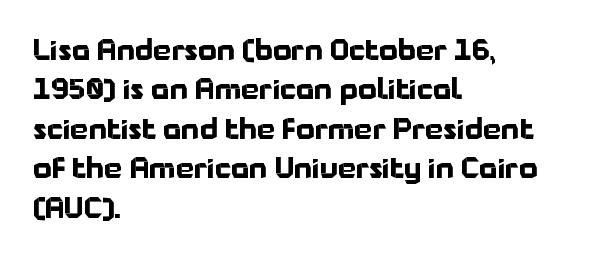
Q: Is the text bold? A: Yes.
Q: Is the text italic (slanted)? A: No, it is upright.
Q: Is the typeface a serif or a sans-serif typeface? A: Sans-serif.
Q: Is the text underlined? A: No.
Q: How is the paragraph aligned? A: Left-aligned.
Q: Is the spacing between letters normal or unusually wide? A: Normal.
Q: Is the spacing between lines tight, normal or loose? A: Normal.
Q: Width (condensed, normal, or wide)? A: Normal.
Q: Stroke contrast? A: Low.
Q: x-height? A: Medium.
Q: Monospaced? A: No.
